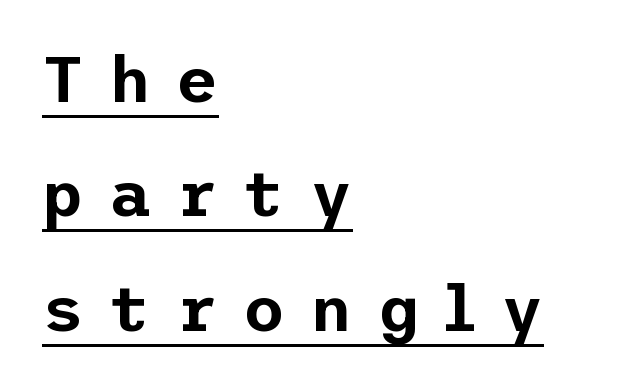
Q: Is the text italic (slanted)? A: No, it is upright.
Q: Is the typeface a serif or a sans-serif typeface? A: Sans-serif.
Q: Is the text underlined? A: Yes.
Q: How is the paragraph aligned? A: Left-aligned.
Q: Is the spacing between letters normal or unusually wide? A: Unusually wide.
Q: Width (condensed, normal, or wide)? A: Normal.
Q: Stroke contrast? A: Low.
Q: x-height? A: Medium.
